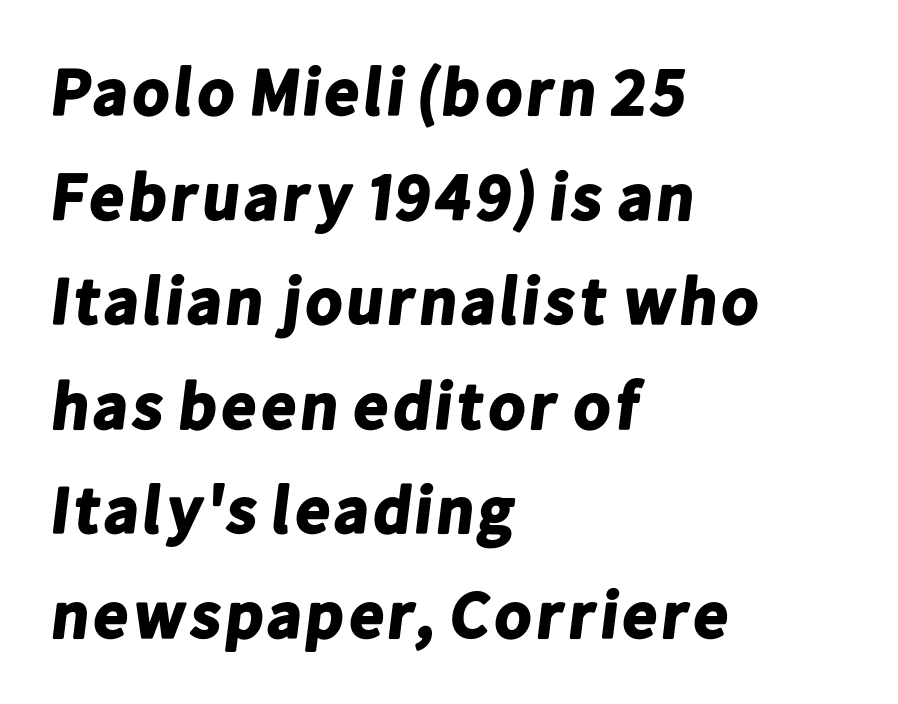
The font family rendered here belongs to the sans-serif group. Nothing unusual about the tracking: characters are spaced as the font intends. A typesetter would call this proportional, since set widths differ per character. The area under the type is left untouched. Does the copy run flush right? No — it runs flush left.
